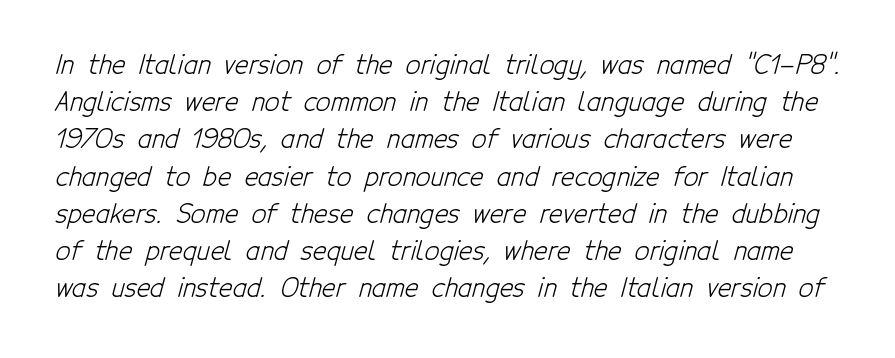
The space between consecutive lines is moderate. Quick note: underline off. This reads as an unemphasized weight, regular at the heaviest. The passage shown has conventional tracking throughout.
